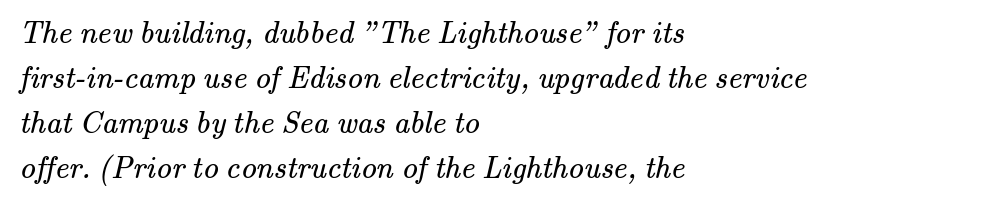
The image shows 31 px regular-weight serif type; set left-aligned, normal line spacing (1.45x), normal letter spacing, not underlined; medium stroke contrast and a small x-height.
